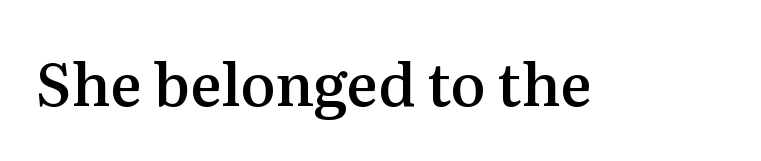
The image shows 59 px semibold serif type, upright; set normal letter spacing, not underlined; medium stroke contrast and a medium x-height.
